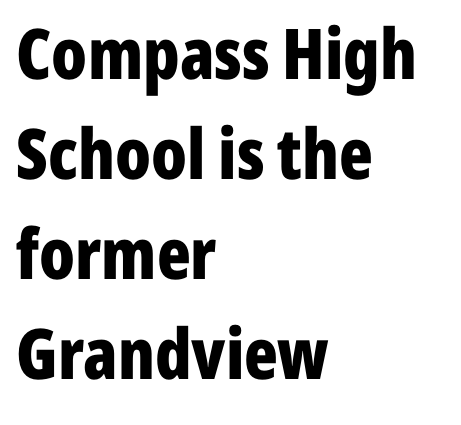
The image shows 70 px bold, condensed sans-serif type, upright; set left-aligned, normal line spacing (1.43x), normal letter spacing, not underlined; low stroke contrast and a medium x-height.
